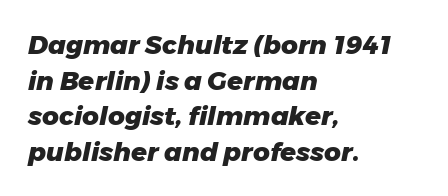
The image shows 26 px bold type, italic (leaning right); set left-aligned, normal line spacing (1.37x), normal letter spacing, not underlined.
